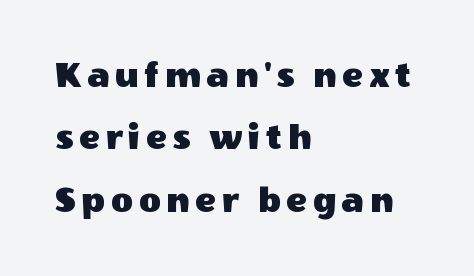
{"serif": "no", "italic": "no", "width": "normal", "x_height": "large", "monospaced": "no", "underline": "no", "align": "left", "line_spacing": "normal", "line_spacing_ratio": 1.64, "glyph_px": 38}
